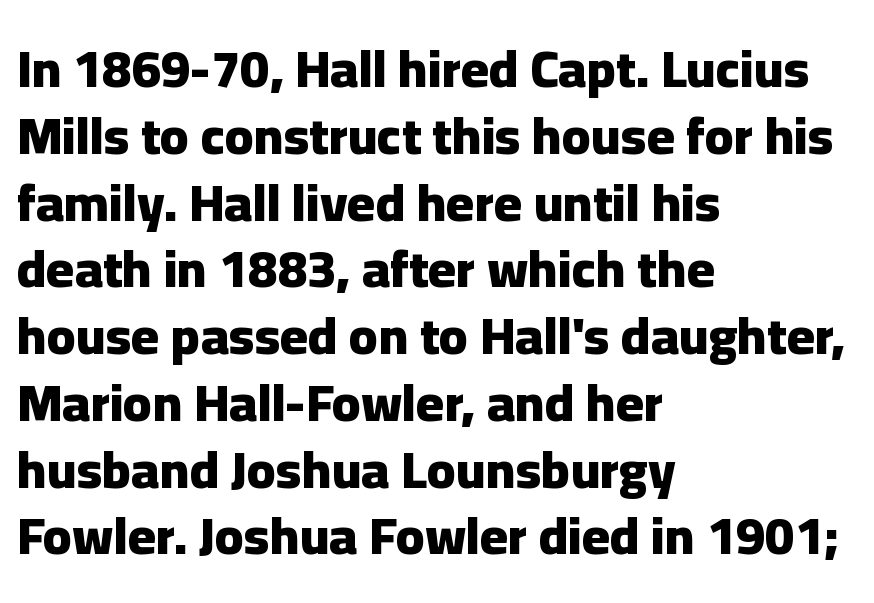
Q: Is the text bold? A: Yes.
Q: Is the text italic (slanted)? A: No, it is upright.
Q: Is the typeface a serif or a sans-serif typeface? A: Sans-serif.
Q: Is the text underlined? A: No.
Q: How is the paragraph aligned? A: Left-aligned.
Q: Is the spacing between letters normal or unusually wide? A: Normal.
Q: Is the spacing between lines tight, normal or loose? A: Normal.
Q: Width (condensed, normal, or wide)? A: Normal.
Q: Stroke contrast? A: Low.
Q: x-height? A: Medium.
Q: Monospaced? A: No.
